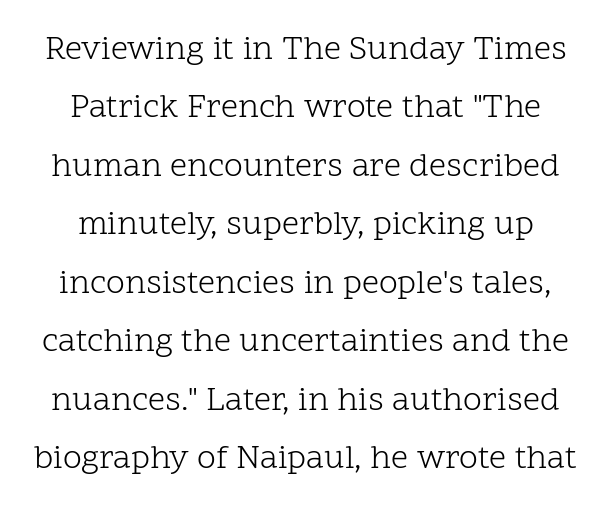
Q: Is the text bold? A: No.
Q: Is the text italic (slanted)? A: No, it is upright.
Q: Is the typeface a serif or a sans-serif typeface? A: Serif.
Q: Is the text underlined? A: No.
Q: How is the paragraph aligned? A: Centered.
Q: Is the spacing between letters normal or unusually wide? A: Normal.
Q: Width (condensed, normal, or wide)? A: Normal.
Q: Stroke contrast? A: Low.
Q: x-height? A: Medium.
Q: Monospaced? A: No.
